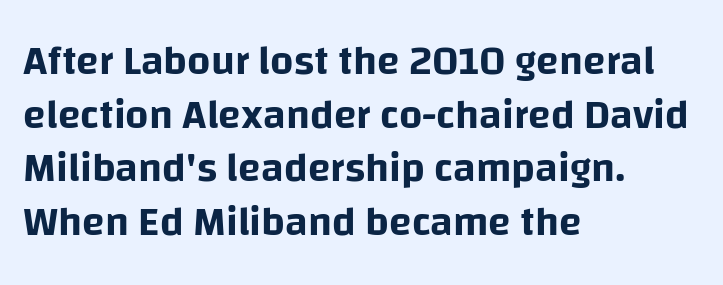
Q: Is the text italic (slanted)? A: No, it is upright.
Q: Is the typeface a serif or a sans-serif typeface? A: Sans-serif.
Q: Is the text underlined? A: No.
Q: How is the paragraph aligned? A: Left-aligned.
Q: Is the spacing between letters normal or unusually wide? A: Normal.
Q: Is the spacing between lines tight, normal or loose? A: Normal.
Q: Width (condensed, normal, or wide)? A: Normal.
Q: Stroke contrast? A: Low.
Q: x-height? A: Large.
Q: Monospaced? A: No.
